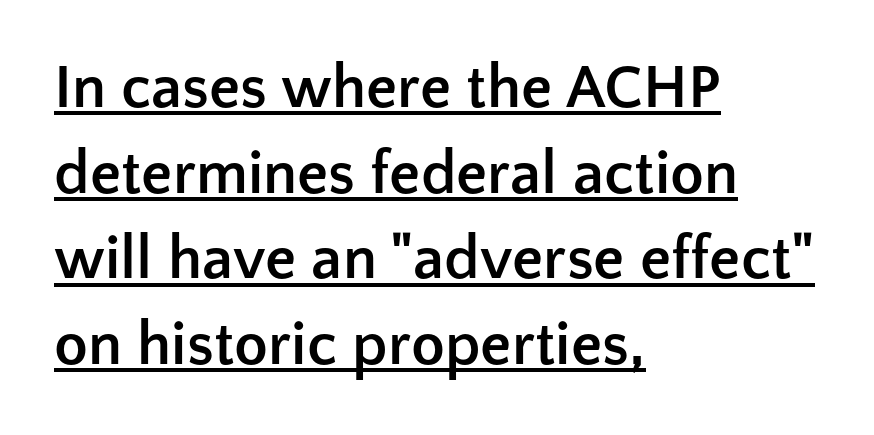
Q: Is the text bold? A: Yes.
Q: Is the text italic (slanted)? A: No, it is upright.
Q: Is the typeface a serif or a sans-serif typeface? A: Sans-serif.
Q: Is the text underlined? A: Yes.
Q: How is the paragraph aligned? A: Left-aligned.
Q: Is the spacing between letters normal or unusually wide? A: Normal.
Q: Is the spacing between lines tight, normal or loose? A: Normal.
Q: Width (condensed, normal, or wide)? A: Normal.
Q: Stroke contrast? A: Low.
Q: x-height? A: Medium.
Q: Monospaced? A: No.
